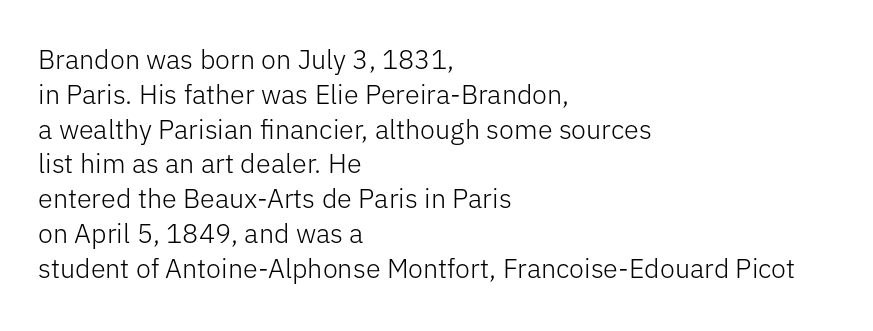
Q: Is the text bold? A: No.
Q: Is the text italic (slanted)? A: No, it is upright.
Q: Is the text underlined? A: No.
Q: How is the paragraph aligned? A: Left-aligned.
Q: Is the spacing between letters normal or unusually wide? A: Normal.
Q: Is the spacing between lines tight, normal or loose? A: Normal.
